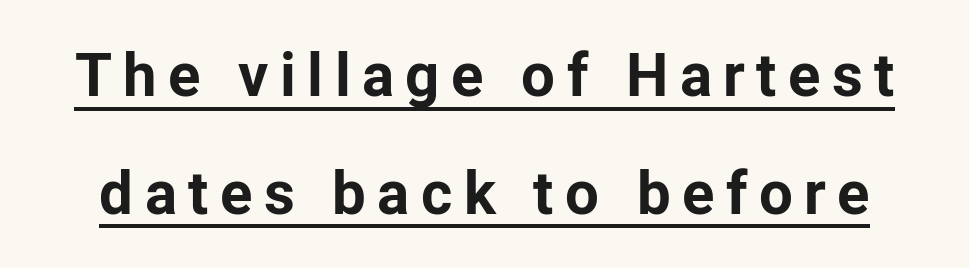
{"serif": "no", "italic": "no", "bold": "yes", "weight": "bold", "width": "normal", "stroke_contrast": "low", "x_height": "medium", "monospaced": "no", "underline": "yes", "line_spacing": "loose", "line_spacing_ratio": 1.96, "glyph_px": 60}
